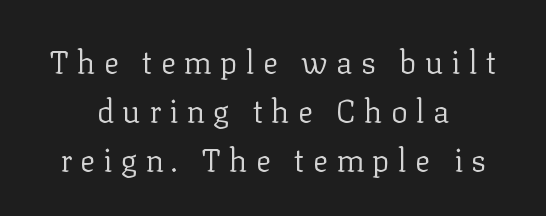
Here the designer chose a conventional face with non-uniform glyph widths. Think standard paragraph weight, or any step lighter than that. Reading down the column, the eye jumps a familiar distance to each next line. Each letter's strokes conclude with small projecting serifs.
